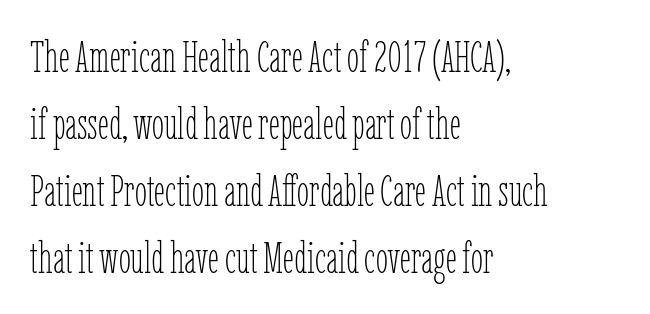
The setting favours the left margin, as ordinary paragraphs usually do. This sample keeps an unexceptional amount of space between lines. Spacing verdict: proportional, widths tailored to each character. These lines were composed using upright roman letters. Check under the words: just untouched page.
